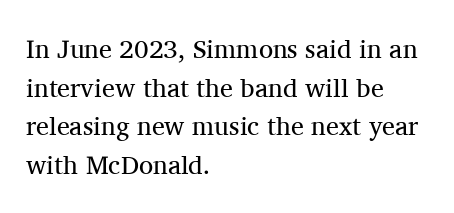
Posture: vertical. The weight tops out at a normal text grade. Words appear dense and cohesive because spacing is normal. If you drew a ruler down the left edge, every line would touch it. Line spacing here is normal. Underline: absent.
